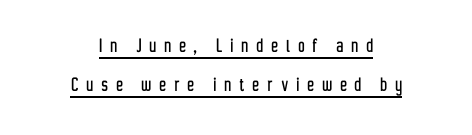
Q: Is the text italic (slanted)? A: No, it is upright.
Q: Is the text underlined? A: Yes.
Q: How is the paragraph aligned? A: Centered.
Q: Is the spacing between letters normal or unusually wide? A: Unusually wide.
